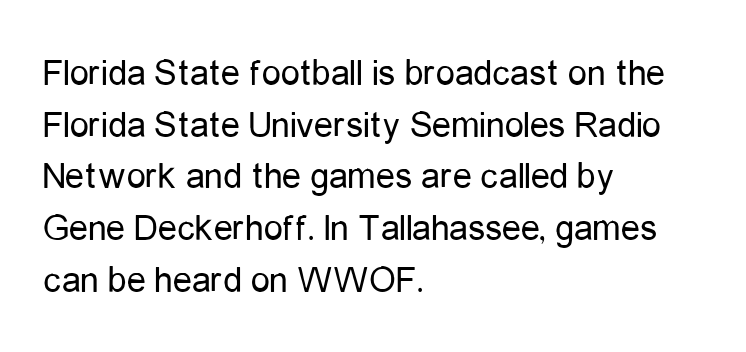
The paragraph shown leans on its left margin. This sample has the flowing, uneven cadence of proportional lettering. Does the leading feel generous? No, just average. This sample uses plain, unmodified letter spacing. Ordinary non-slanted type is in use. Serifs: no, the terminals of the letterforms are clean.
